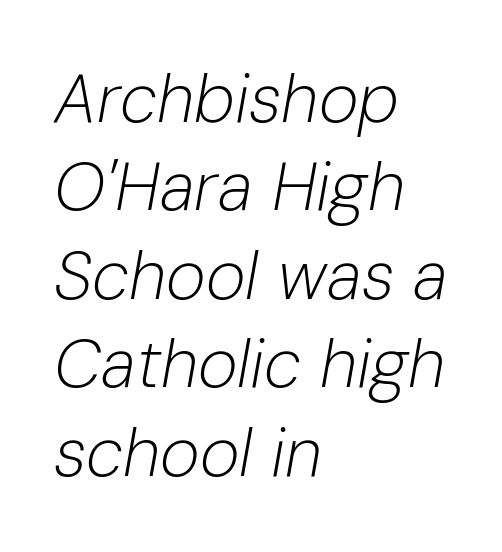
The image shows 68 px light type, italic (leaning right); set left-aligned, normal line spacing (1.3x), normal letter spacing, not underlined; low stroke contrast and a medium x-height.
